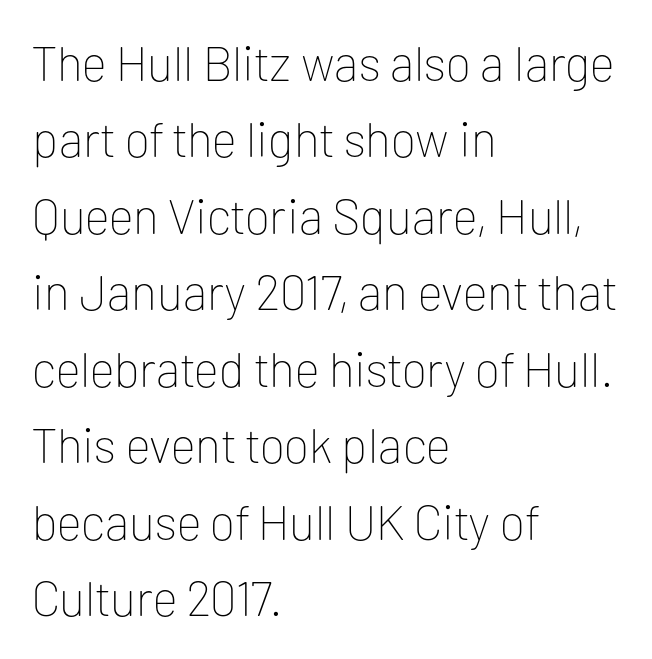
{"serif": "no", "italic": "no", "bold": "no", "weight": "thin", "width": "normal", "stroke_contrast": "low", "x_height": "medium", "monospaced": "no", "underline": "no", "align": "left", "line_spacing": "normal", "line_spacing_ratio": 1.56, "letter_spacing": "normal", "letter_spacing_em": 0.0, "glyph_px": 49}
